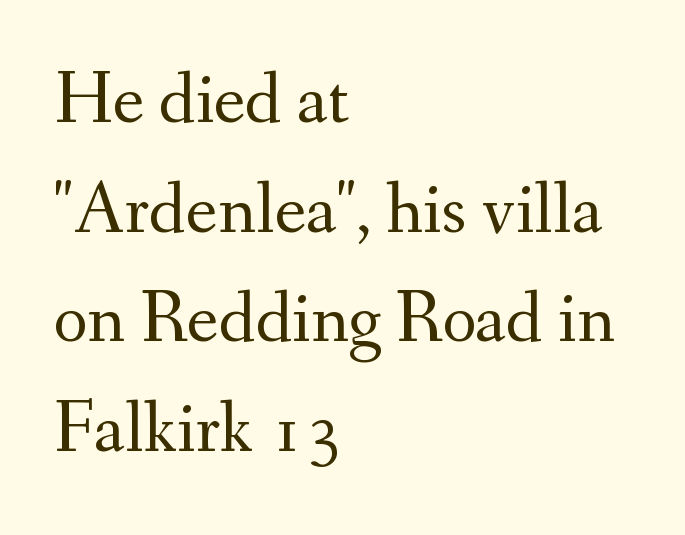
{"serif": "yes", "italic": "no", "bold": "no", "weight": "regular", "width": "normal", "stroke_contrast": "medium", "x_height": "small", "monospaced": "no", "underline": "no", "align": "left", "line_spacing": "normal", "line_spacing_ratio": 1.48, "letter_spacing": "normal", "letter_spacing_em": 0.0, "glyph_px": 74}
